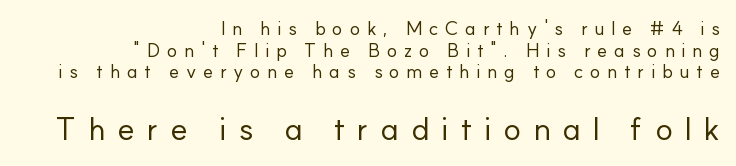
A typesetter would mark this as roman, not italic. Varying glyph widths throughout — classic text-font behaviour. Does the leading feel generous? Not at all — it's pinched. Display-style spreading of the glyphs; the letterfit is very open. Top chunk: small. Bottom chunk: large.
